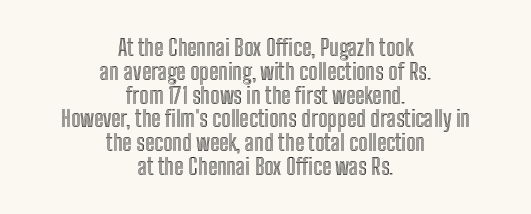
The image shows 22 px text type, upright; set centered, tight line spacing (1.08x), normal letter spacing, not underlined.
